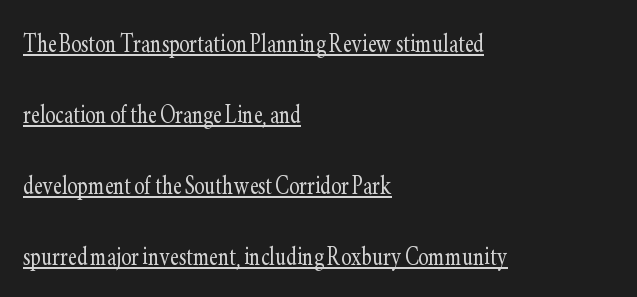
Weight: regular or lighter. Baseline-to-baseline distance is far greater than the letter height. This rendering features underlined lettering. These lines are set flush left with a ragged right edge. How are the letters spaced? Ordinarily, with no added tracking. Note the varied advance widths — an 'i' is clearly narrower than an 'm'.
